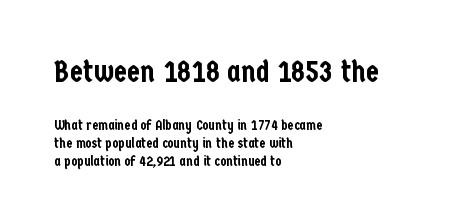
{"serif": "no", "italic": "no", "width": "condensed", "stroke_contrast": "low", "x_height": "medium", "monospaced": "no", "underline": "no", "align": "left", "line_spacing": "normal", "line_spacing_ratio": 1.29, "letter_spacing": "normal", "letter_spacing_em": 0.0, "larger_block": "first", "size_ratio": 2.14, "glyph_px": 30}
